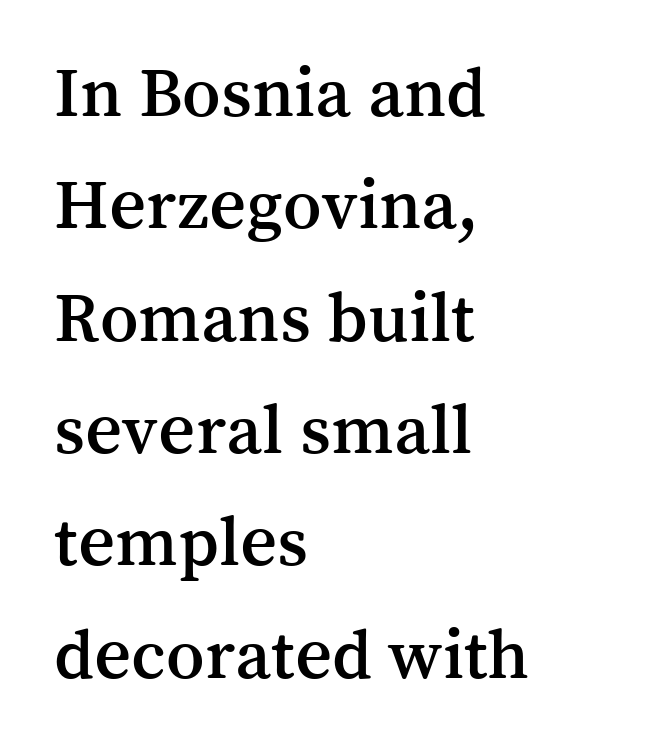
Check under the words: just untouched page. The font's upright variant was chosen for this text. Notice how descenders clear the ascenders below comfortably — that's standard leading. These lines stack with their left ends in a neat column.
